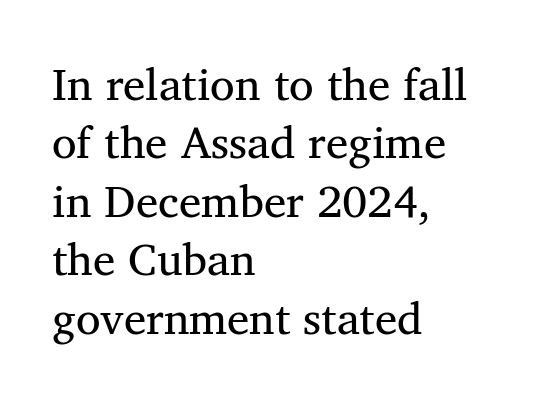
Q: Is the text bold? A: No.
Q: Is the typeface a serif or a sans-serif typeface? A: Serif.
Q: Is the text underlined? A: No.
Q: How is the paragraph aligned? A: Left-aligned.
Q: Is the spacing between letters normal or unusually wide? A: Normal.
Q: Is the spacing between lines tight, normal or loose? A: Normal.
Q: Width (condensed, normal, or wide)? A: Normal.
Q: Stroke contrast? A: Medium.
Q: x-height? A: Medium.
Q: Monospaced? A: No.
